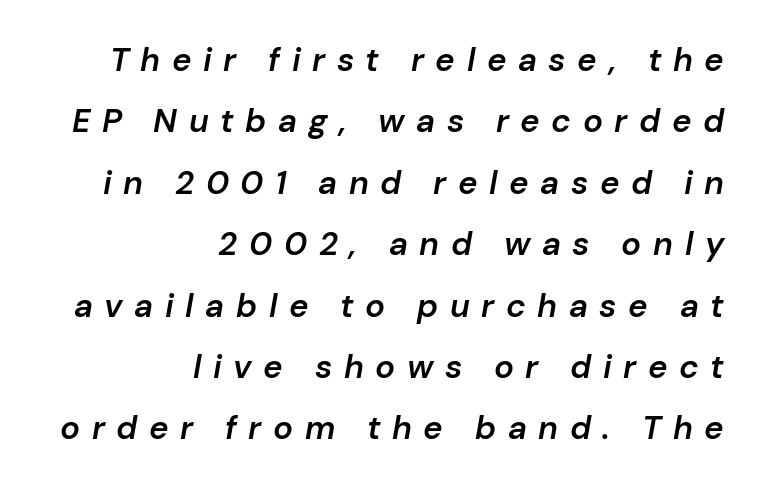
The image shows 33 px semibold type, italic (leaning right); set right-aligned, line spacing 1.86x, unusually wide letter spacing (+0.35 em), not underlined; low stroke contrast and a medium x-height.
